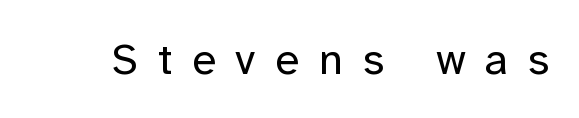
Upright lettering throughout. Weight: regular or lighter. The face used here is proportionally spaced, like ordinary book or web type. Serifs: no, the terminals of the letterforms are clean.
